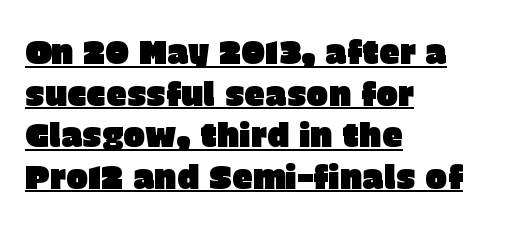
{"serif": "no", "italic": "no", "width": "normal", "stroke_contrast": "low", "x_height": "large", "monospaced": "no", "underline": "yes", "align": "left", "line_spacing": "normal", "line_spacing_ratio": 1.26, "letter_spacing": "normal", "letter_spacing_em": 0.0, "glyph_px": 33}
